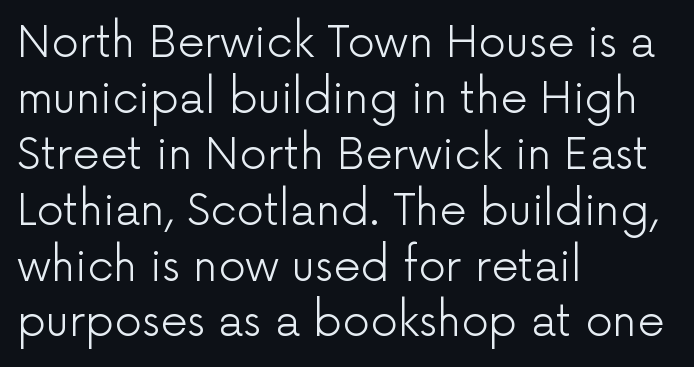
Q: Is the text bold? A: No.
Q: Is the text italic (slanted)? A: No, it is upright.
Q: Is the typeface a serif or a sans-serif typeface? A: Sans-serif.
Q: Is the text underlined? A: No.
Q: How is the paragraph aligned? A: Left-aligned.
Q: Is the spacing between letters normal or unusually wide? A: Normal.
Q: Is the spacing between lines tight, normal or loose? A: Normal.
Q: Width (condensed, normal, or wide)? A: Normal.
Q: Stroke contrast? A: Low.
Q: x-height? A: Medium.
Q: Monospaced? A: No.
